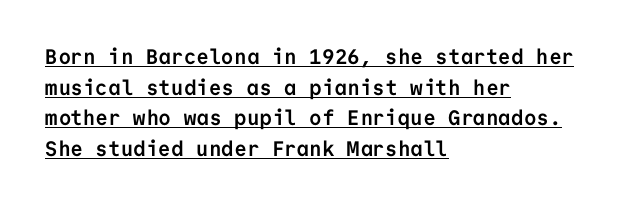
The image shows 21 px bold type, upright; set left-aligned, normal line spacing (1.46x), normal letter spacing, underlined.
